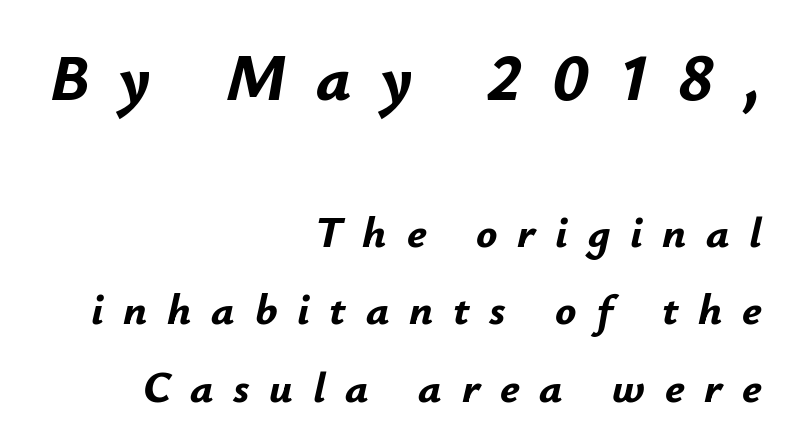
{"italic": "yes", "lean": "right", "slant_degrees": 12, "bold": "yes", "weight": "bold", "width": "normal", "stroke_contrast": "low", "x_height": "small", "monospaced": "no", "underline": "no", "align": "right", "line_spacing_ratio": 1.77, "letter_spacing": "wide", "letter_spacing_em": 0.45, "larger_block": "first", "size_ratio": 1.5, "glyph_px": 66}
